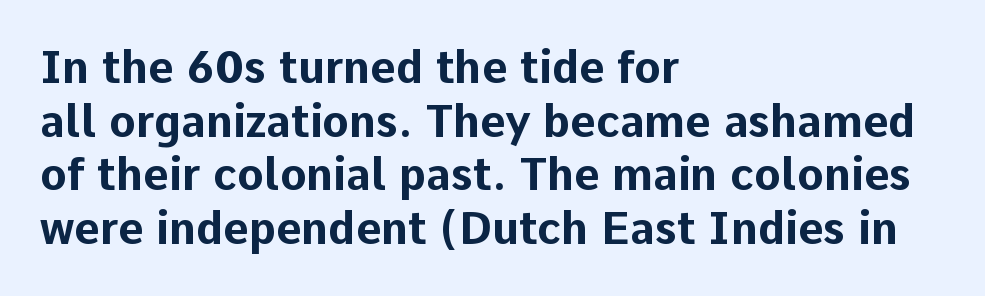
The lettering stays uniformly vertical, giving the passage a roman look. Varying glyph widths throughout — classic text-font behaviour. The compositor pushed each line to the left boundary. To sum up the face: it is a sans, with no serifs.
